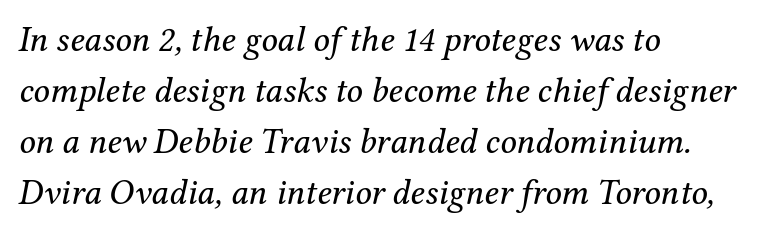
The image shows 36 px regular-weight serif type, italic (leaning right); set left-aligned, normal line spacing (1.42x), normal letter spacing, not underlined; medium stroke contrast and a medium x-height.
